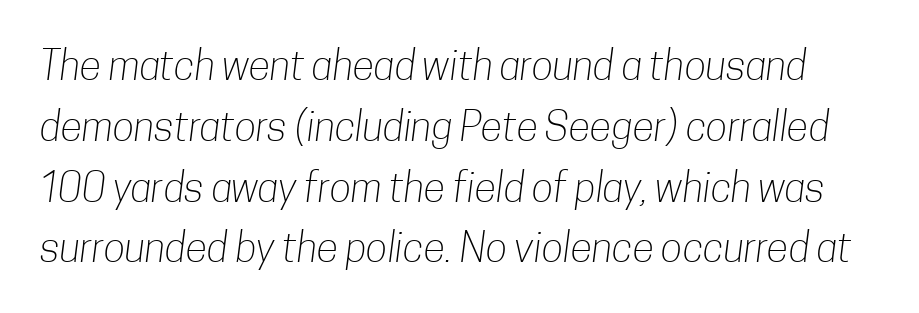
Q: Is the text bold? A: No.
Q: Is the typeface a serif or a sans-serif typeface? A: Sans-serif.
Q: Is the text underlined? A: No.
Q: Is the spacing between letters normal or unusually wide? A: Normal.
Q: Is the spacing between lines tight, normal or loose? A: Normal.
Q: Width (condensed, normal, or wide)? A: Condensed.
Q: Stroke contrast? A: Low.
Q: x-height? A: Medium.
Q: Monospaced? A: No.
